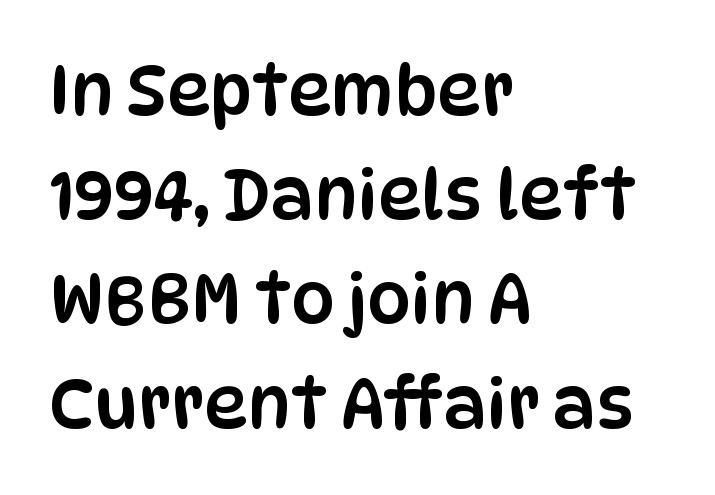
The image shows 69 px condensed sans-serif type, upright; set left-aligned, normal line spacing (1.51x), normal letter spacing, not underlined; low stroke contrast and a large x-height.
